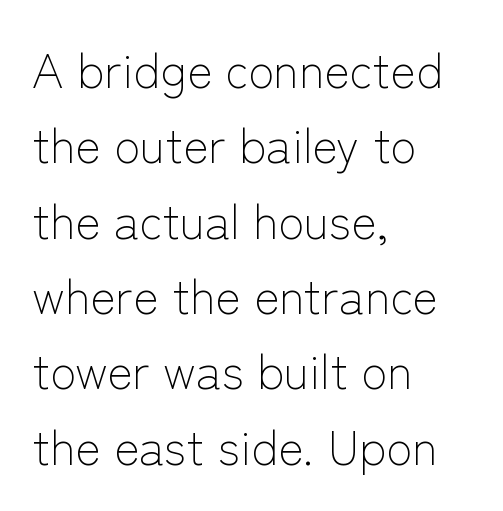
The image shows 48 px light sans-serif type, upright; set left-aligned, normal line spacing (1.57x), normal letter spacing, not underlined; low stroke contrast and a medium x-height.
